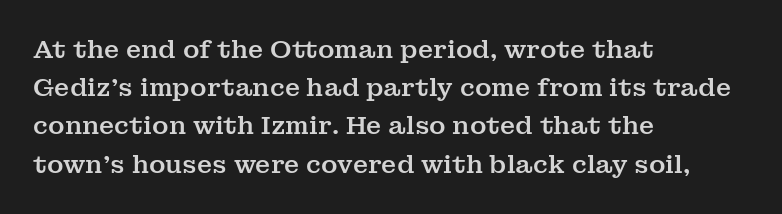
Descenders hang freely into open space. Teacher's note: observe the even left margin — that is flush-left alignment. The vertical gap from one line to the next is medium. If you drew a line through each stem, it would be perfectly vertical. The letters sit at their default tracking, neither squeezed nor spread.
